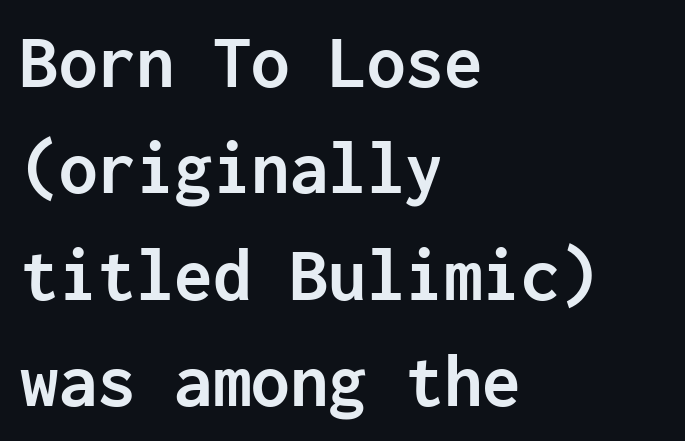
{"serif": "no", "italic": "no", "bold": "yes", "weight": "semibold", "width": "normal", "stroke_contrast": "low", "x_height": "medium", "monospaced": "yes", "underline": "no", "align": "left", "line_spacing": "normal", "line_spacing_ratio": 1.38, "letter_spacing": "normal", "letter_spacing_em": 0.0, "glyph_px": 77}
